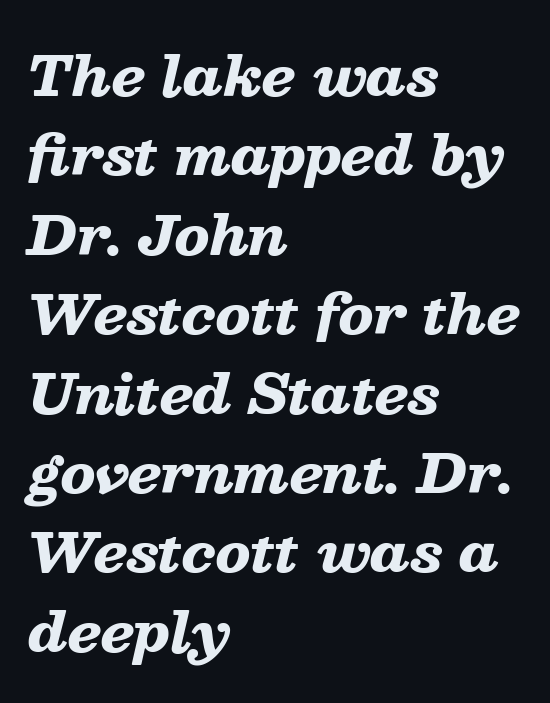
Is the type bold? Yes — the strokes are clearly thick and heavy. These lines are rendered in a variable-pitch font. Has an underline been added? It has not. Vertical spacing — default. Caption: standard tracking, unaltered. Line starts are locked; line ends wander.
